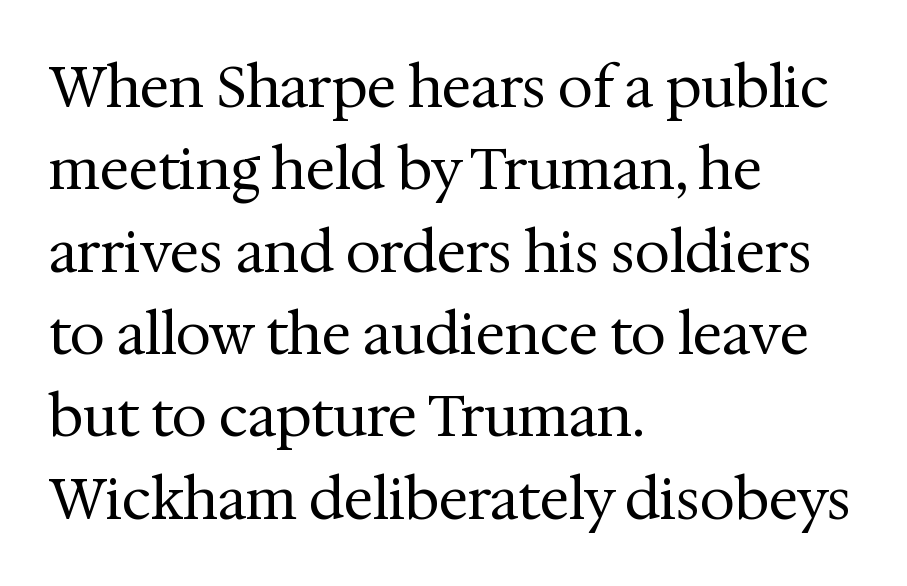
Q: Is the text bold? A: No.
Q: Is the text italic (slanted)? A: No, it is upright.
Q: Is the typeface a serif or a sans-serif typeface? A: Serif.
Q: Is the text underlined? A: No.
Q: How is the paragraph aligned? A: Left-aligned.
Q: Is the spacing between letters normal or unusually wide? A: Normal.
Q: Is the spacing between lines tight, normal or loose? A: Normal.
Q: Width (condensed, normal, or wide)? A: Normal.
Q: Stroke contrast? A: Medium.
Q: x-height? A: Medium.
Q: Monospaced? A: No.
